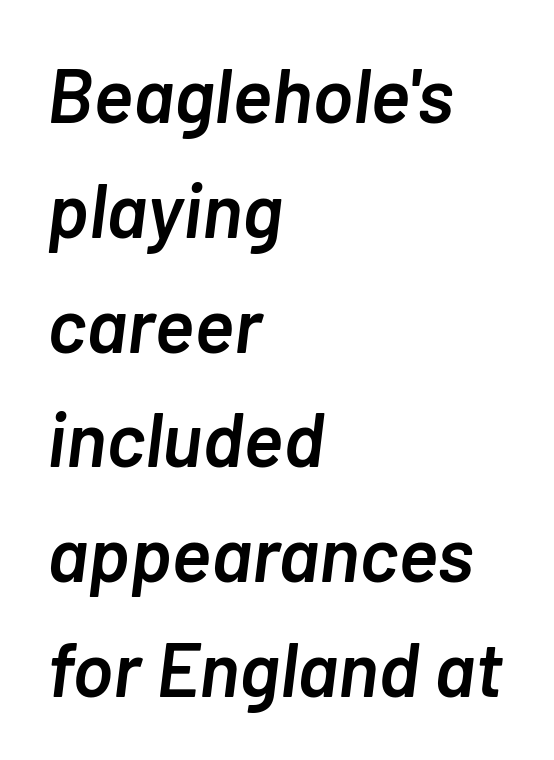
A clean baseline with only descenders dipping below it. Weight: semibold (demi). All the whitespace from short lines collects on the right. Proportional: the letters do not fall into vertical columns.
